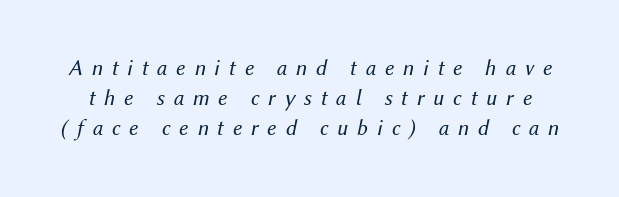
The font is comparable to plain body text, perhaps lighter. Observe the lean: these are italic letterforms. How would I describe the line gaps? Plain and ordinary. Short note: letters widely spaced. The baseline area is clear.
